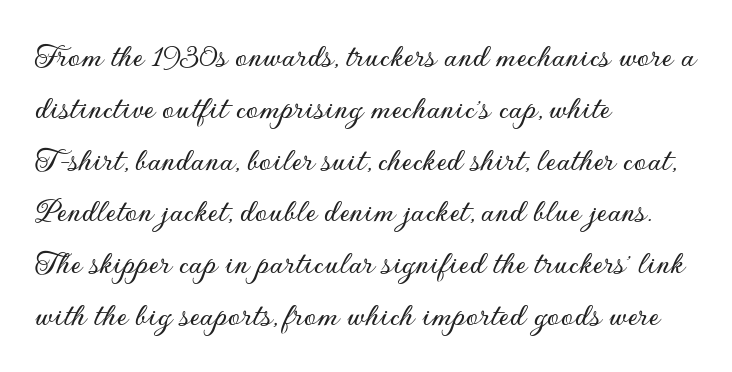
Q: Is the text italic (slanted)? A: Yes.
Q: Is the typeface a serif or a sans-serif typeface? A: Sans-serif.
Q: Is the text underlined? A: No.
Q: How is the paragraph aligned? A: Left-aligned.
Q: Is the spacing between letters normal or unusually wide? A: Normal.
Q: Is the spacing between lines tight, normal or loose? A: Normal.
Q: Width (condensed, normal, or wide)? A: Normal.
Q: Stroke contrast? A: Low.
Q: x-height? A: Small.
Q: Monospaced? A: No.
